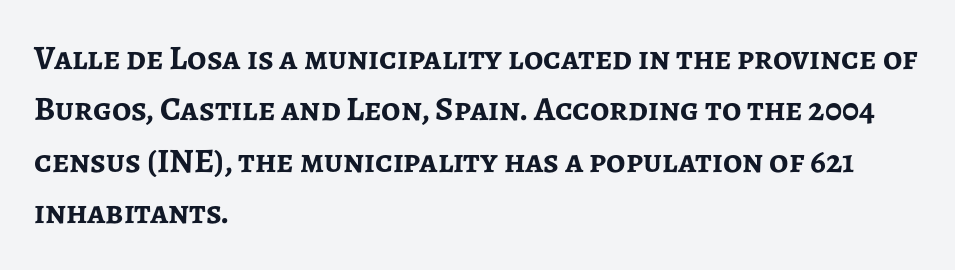
The image shows 34 px semibold sans-serif type, upright; set left-aligned, normal line spacing (1.51x), normal letter spacing, not underlined; low stroke contrast and a medium x-height.
